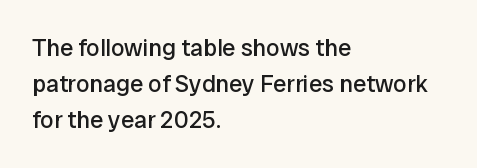
The image shows 24 px text type, upright; set left-aligned, normal line spacing (1.5x), normal letter spacing, not underlined.
